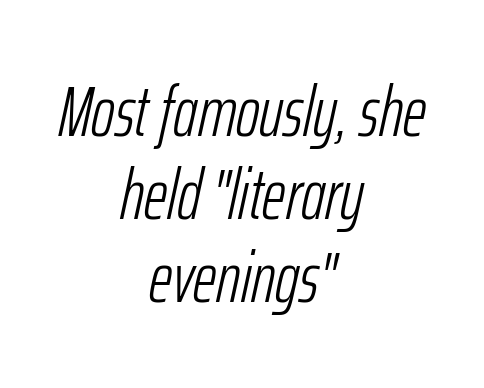
{"italic": "yes", "lean": "right", "slant_degrees": 12, "bold": "no", "weight": "light", "width": "condensed", "stroke_contrast": "low", "x_height": "medium", "monospaced": "no", "underline": "no", "align": "center", "line_spacing": "tight", "line_spacing_ratio": 1.15, "letter_spacing": "normal", "letter_spacing_em": 0.0, "glyph_px": 72}
